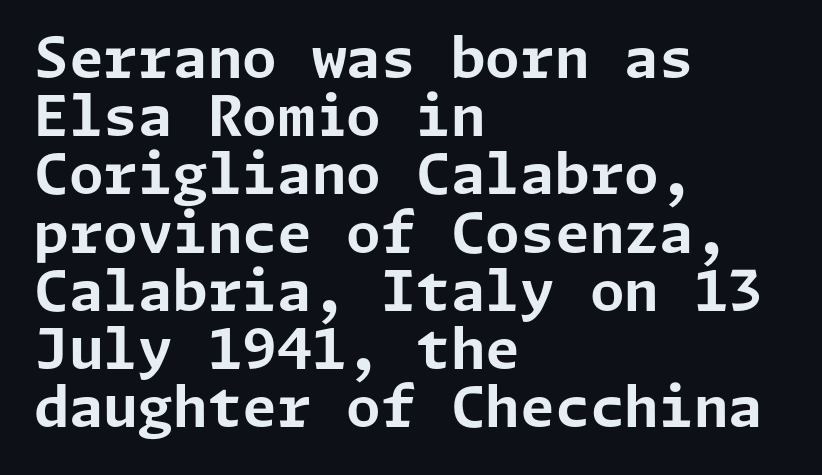
{"serif": "no", "italic": "no", "bold": "yes", "weight": "bold", "width": "normal", "stroke_contrast": "low", "x_height": "medium", "underline": "no", "align": "left", "line_spacing": "tight", "line_spacing_ratio": 1.04, "letter_spacing": "normal", "letter_spacing_em": 0.0, "glyph_px": 56}
